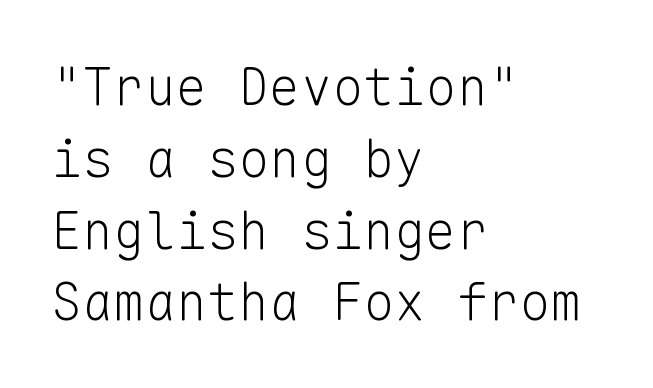
Q: Is the text bold? A: No.
Q: Is the text italic (slanted)? A: No, it is upright.
Q: Is the typeface a serif or a sans-serif typeface? A: Sans-serif.
Q: Is the text underlined? A: No.
Q: How is the paragraph aligned? A: Left-aligned.
Q: Is the spacing between letters normal or unusually wide? A: Normal.
Q: Is the spacing between lines tight, normal or loose? A: Normal.
Q: Width (condensed, normal, or wide)? A: Normal.
Q: Stroke contrast? A: Low.
Q: x-height? A: Medium.
Q: Monospaced? A: Yes.
